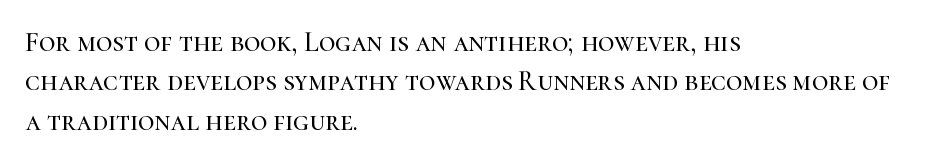
The image shows 28 px serif type, upright; set left-aligned, normal line spacing (1.41x), normal letter spacing, not underlined; high stroke contrast and a medium x-height.
